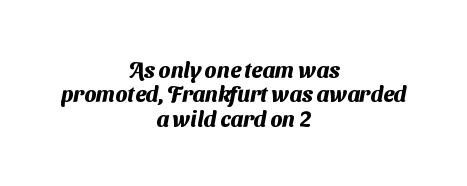
In terms of leading, this rendering errs on the cramped side. Does extra space separate the letters? No, they use regular spacing. Words float on clear page, feet unadorned. These lines carry a lot of weight — the face is fully bold. One-word summary of the alignment: center.
